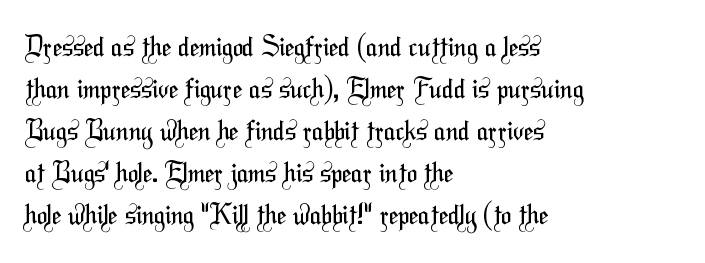
Q: Is the text bold? A: No.
Q: Is the text underlined? A: No.
Q: How is the paragraph aligned? A: Left-aligned.
Q: Is the spacing between letters normal or unusually wide? A: Normal.
Q: Is the spacing between lines tight, normal or loose? A: Normal.
